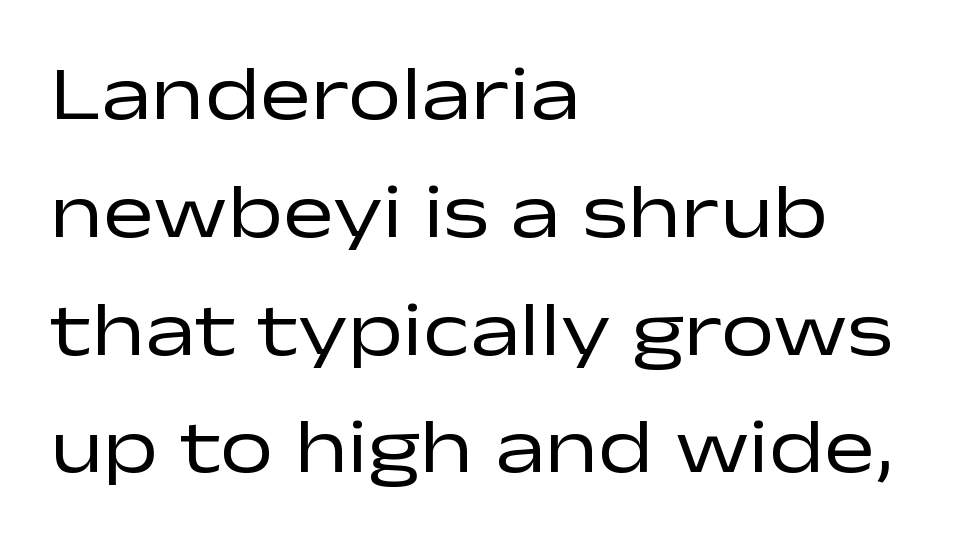
Q: Is the text bold? A: No.
Q: Is the text italic (slanted)? A: No, it is upright.
Q: Is the typeface a serif or a sans-serif typeface? A: Sans-serif.
Q: Is the text underlined? A: No.
Q: How is the paragraph aligned? A: Left-aligned.
Q: Is the spacing between letters normal or unusually wide? A: Normal.
Q: Is the spacing between lines tight, normal or loose? A: Normal.
Q: Width (condensed, normal, or wide)? A: Wide.
Q: Stroke contrast? A: Low.
Q: x-height? A: Medium.
Q: Monospaced? A: No.
